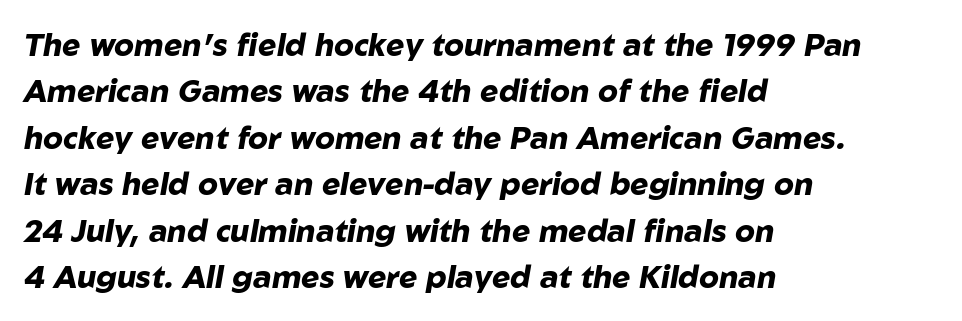
{"italic": "yes", "lean": "right", "slant_degrees": 10, "bold": "yes", "weight": "heavy", "width": "normal", "stroke_contrast": "low", "x_height": "medium", "monospaced": "no", "underline": "no", "align": "left", "line_spacing": "normal", "line_spacing_ratio": 1.5, "letter_spacing": "normal", "letter_spacing_em": 0.0, "glyph_px": 31}
